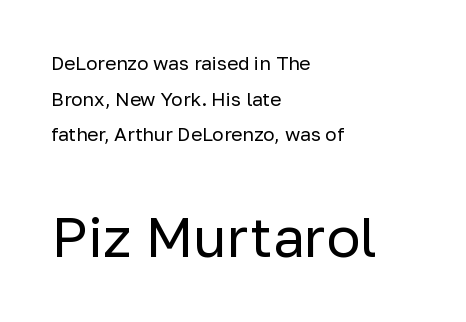
The image shows 56 px regular-weight sans-serif type, upright; set left-aligned, line spacing 1.87x, normal letter spacing, not underlined; the second (bottom) block is 2.95x larger; low stroke contrast and a medium x-height.
